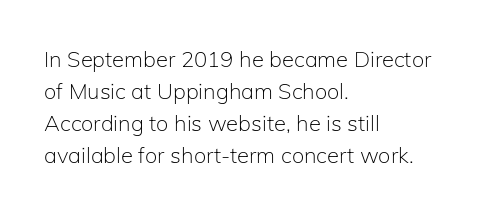
Q: Is the text bold? A: No.
Q: Is the text italic (slanted)? A: No, it is upright.
Q: Is the text underlined? A: No.
Q: How is the paragraph aligned? A: Left-aligned.
Q: Is the spacing between letters normal or unusually wide? A: Normal.
Q: Is the spacing between lines tight, normal or loose? A: Normal.
